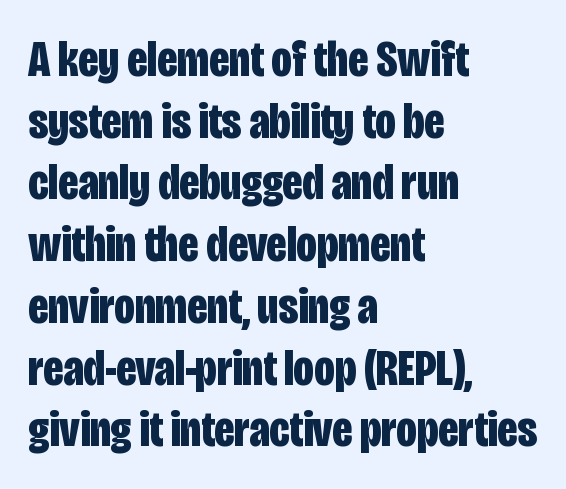
Q: Is the text bold? A: Yes.
Q: Is the text italic (slanted)? A: No, it is upright.
Q: Is the typeface a serif or a sans-serif typeface? A: Sans-serif.
Q: Is the text underlined? A: No.
Q: How is the paragraph aligned? A: Left-aligned.
Q: Is the spacing between letters normal or unusually wide? A: Normal.
Q: Width (condensed, normal, or wide)? A: Condensed.
Q: Stroke contrast? A: Low.
Q: x-height? A: Large.
Q: Monospaced? A: No.
